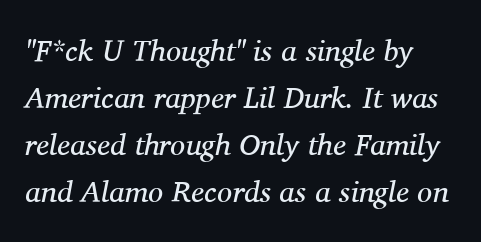
Q: Is the text bold? A: No.
Q: Is the text italic (slanted)? A: Yes, it leans right by about 11 degrees.
Q: Is the typeface a serif or a sans-serif typeface? A: Serif.
Q: Is the text underlined? A: No.
Q: Is the spacing between letters normal or unusually wide? A: Normal.
Q: Is the spacing between lines tight, normal or loose? A: Normal.
Q: Width (condensed, normal, or wide)? A: Normal.
Q: Stroke contrast? A: Medium.
Q: x-height? A: Medium.
Q: Monospaced? A: No.
